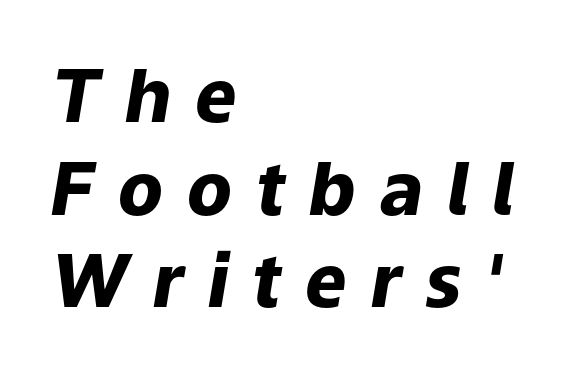
{"italic": "yes", "lean": "right", "slant_degrees": 9, "bold": "yes", "weight": "heavy", "width": "normal", "stroke_contrast": "low", "x_height": "medium", "monospaced": "no", "underline": "no", "align": "left", "line_spacing": "normal", "line_spacing_ratio": 1.27, "letter_spacing": "wide", "letter_spacing_em": 0.33, "glyph_px": 73}
